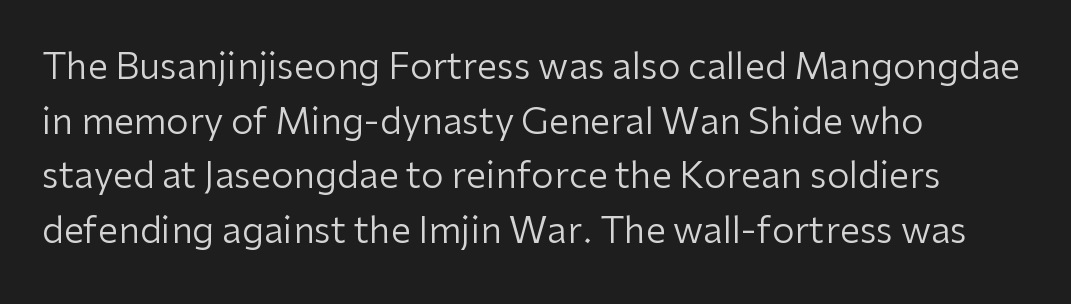
{"serif": "no", "italic": "no", "bold": "no", "weight": "regular", "width": "normal", "stroke_contrast": "low", "x_height": "medium", "monospaced": "no", "underline": "no", "align": "left", "line_spacing": "normal", "line_spacing_ratio": 1.52, "letter_spacing": "normal", "letter_spacing_em": 0.0, "glyph_px": 36}
